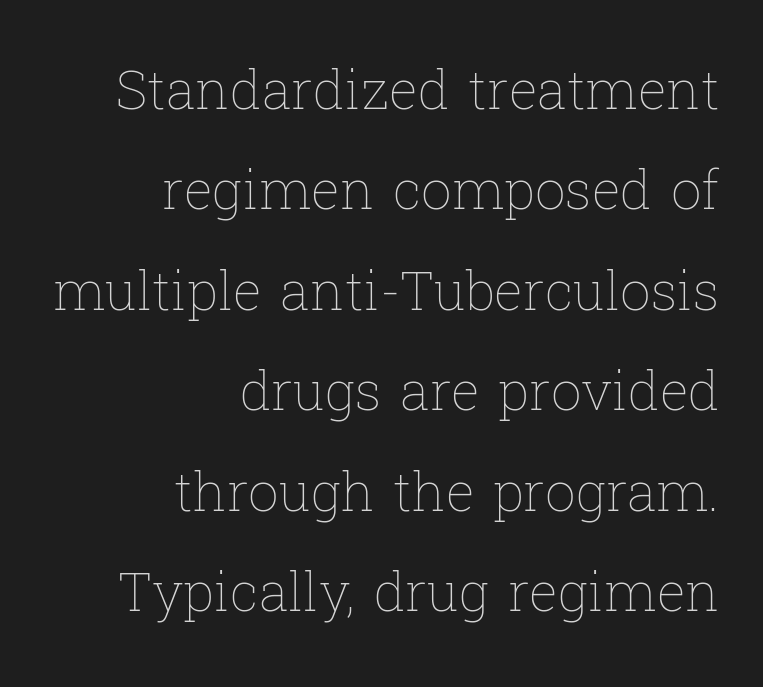
{"italic": "no", "bold": "no", "weight": "thin", "width": "normal", "stroke_contrast": "low", "x_height": "medium", "monospaced": "no", "underline": "no", "align": "right", "line_spacing_ratio": 1.86, "letter_spacing": "normal", "letter_spacing_em": 0.0, "glyph_px": 54}
